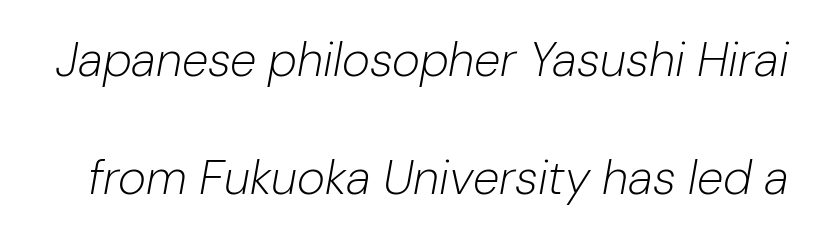
{"italic": "yes", "lean": "right", "slant_degrees": 10, "bold": "no", "weight": "light", "width": "normal", "stroke_contrast": "low", "x_height": "medium", "monospaced": "no", "underline": "no", "line_spacing": "loose", "line_spacing_ratio": 2.46, "letter_spacing": "normal", "letter_spacing_em": 0.0, "glyph_px": 48}
